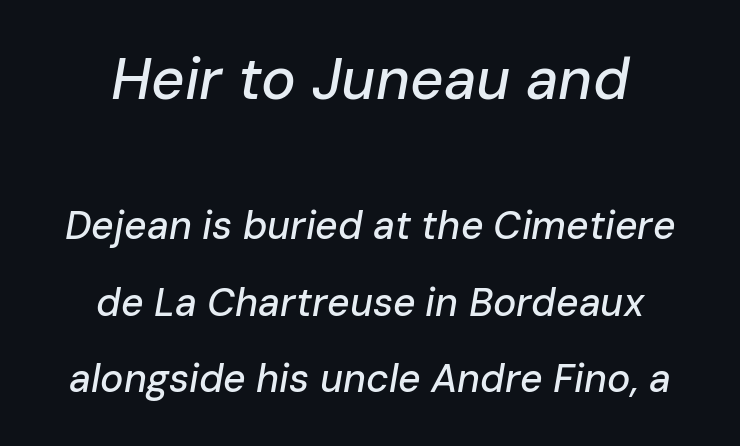
Q: Is the text italic (slanted)? A: Yes, it leans right by about 10 degrees.
Q: Is the text underlined? A: No.
Q: How is the paragraph aligned? A: Centered.
Q: Is the spacing between letters normal or unusually wide? A: Normal.
Q: Is the spacing between lines tight, normal or loose? A: Loose.
Q: Which block of text is set in a larger size, the first (top) or the second (bottom)? A: The first (top) one.
Q: Width (condensed, normal, or wide)? A: Normal.
Q: Stroke contrast? A: Low.
Q: x-height? A: Medium.
Q: Monospaced? A: No.
